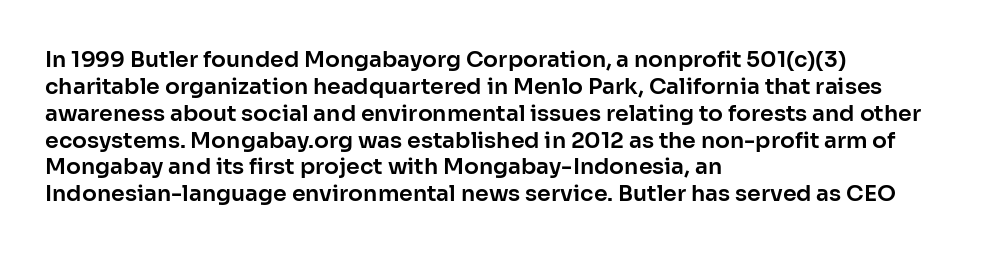
{"italic": "no", "underline": "no", "align": "left", "line_spacing_ratio": 1.22, "letter_spacing": "normal", "letter_spacing_em": 0.0, "glyph_px": 22}
